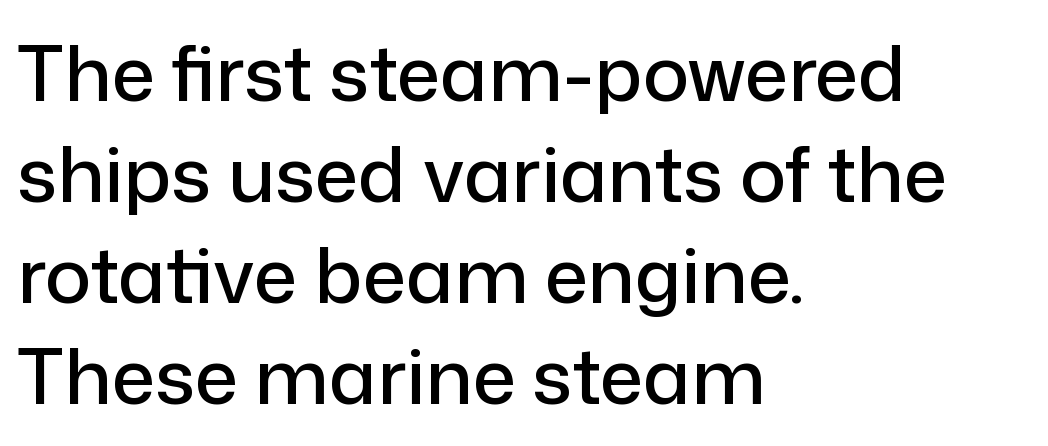
Type style note: lacks serifs. The rendering uses natural spacing where letterforms have individual widths. Each word holds together tightly as a unit, with standard inter-letter gaps. The foot of each line stays bare and open. Unlike italic type, these characters show no tilt at all.
